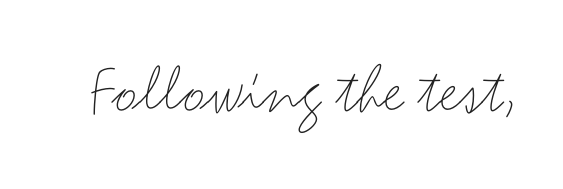
Inter-character spacing is left at the font's built-in metrics. Check under the words: just untouched page. Note the varied advance widths — an 'i' is clearly narrower than an 'm'.
